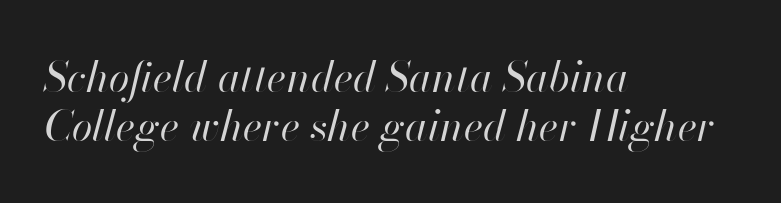
{"italic": "yes", "lean": "right", "slant_degrees": 13, "bold": "no", "weight": "regular", "width": "normal", "stroke_contrast": "high", "x_height": "small", "monospaced": "no", "underline": "no", "align": "left", "line_spacing_ratio": 1.17, "letter_spacing": "normal", "letter_spacing_em": 0.0, "glyph_px": 42}
